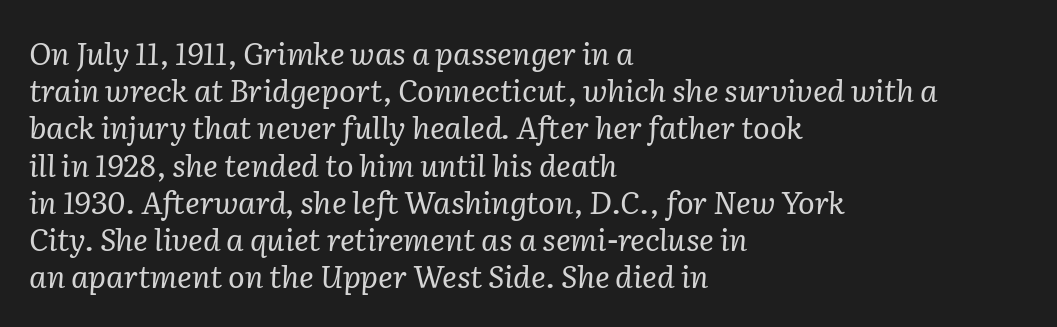
Q: Is the text bold? A: No.
Q: Is the text italic (slanted)? A: Yes, it leans right by about 2 degrees.
Q: Is the typeface a serif or a sans-serif typeface? A: Serif.
Q: Is the text underlined? A: No.
Q: How is the paragraph aligned? A: Left-aligned.
Q: Is the spacing between letters normal or unusually wide? A: Normal.
Q: Width (condensed, normal, or wide)? A: Normal.
Q: Stroke contrast? A: Low.
Q: x-height? A: Medium.
Q: Monospaced? A: No.
